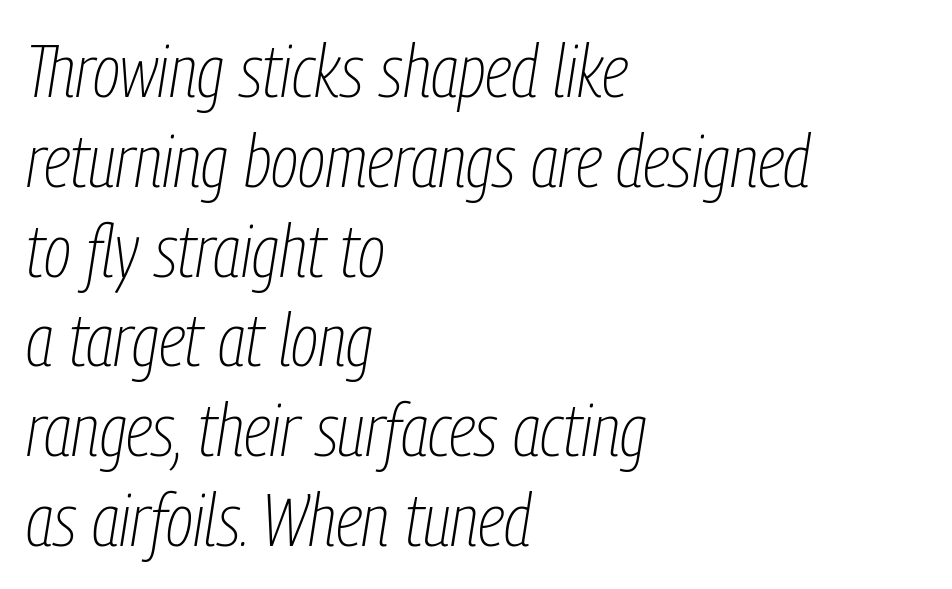
Q: Is the text bold? A: No.
Q: Is the text italic (slanted)? A: Yes, it leans right by about 9 degrees.
Q: Is the text underlined? A: No.
Q: How is the paragraph aligned? A: Left-aligned.
Q: Is the spacing between letters normal or unusually wide? A: Normal.
Q: Width (condensed, normal, or wide)? A: Condensed.
Q: Stroke contrast? A: Low.
Q: x-height? A: Medium.
Q: Monospaced? A: No.
